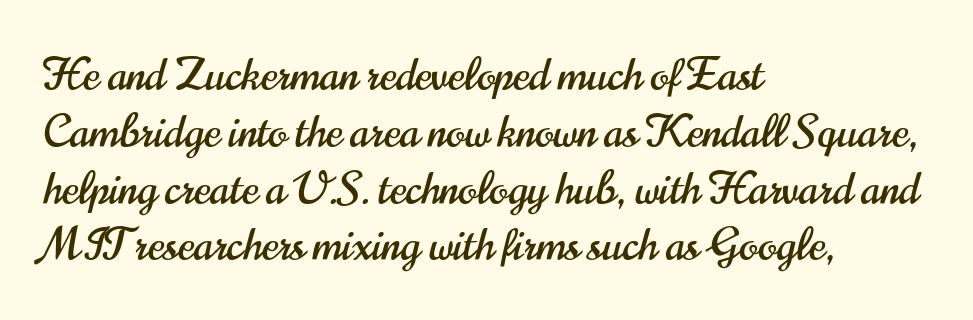
Q: Is the text italic (slanted)? A: Yes.
Q: Is the typeface a serif or a sans-serif typeface? A: Sans-serif.
Q: Is the text underlined? A: No.
Q: How is the paragraph aligned? A: Left-aligned.
Q: Is the spacing between letters normal or unusually wide? A: Normal.
Q: Is the spacing between lines tight, normal or loose? A: Normal.
Q: Width (condensed, normal, or wide)? A: Condensed.
Q: Stroke contrast? A: High.
Q: x-height? A: Small.
Q: Monospaced? A: No.
